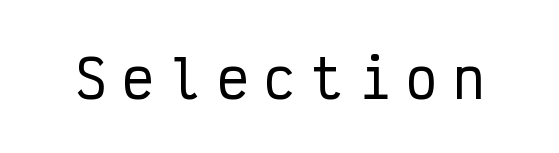
The letterforms stand isolated, each surrounded by extra space. The passage shown is typed in a monospace face where columns stay perfectly aligned. The text was rendered using a sans face with plain stroke endings. The baseline area is clear. Is there any slant? The stems are plumb.
